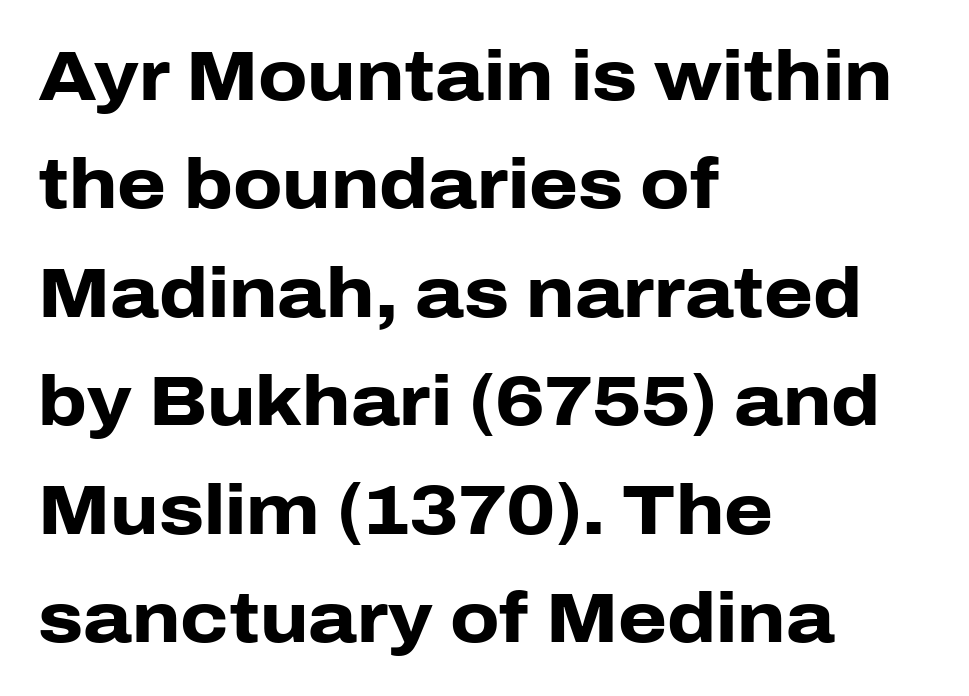
Q: Is the text bold? A: Yes.
Q: Is the text italic (slanted)? A: No, it is upright.
Q: Is the typeface a serif or a sans-serif typeface? A: Sans-serif.
Q: Is the text underlined? A: No.
Q: How is the paragraph aligned? A: Left-aligned.
Q: Is the spacing between letters normal or unusually wide? A: Normal.
Q: Is the spacing between lines tight, normal or loose? A: Normal.
Q: Width (condensed, normal, or wide)? A: Normal.
Q: Stroke contrast? A: Low.
Q: x-height? A: Medium.
Q: Monospaced? A: No.
